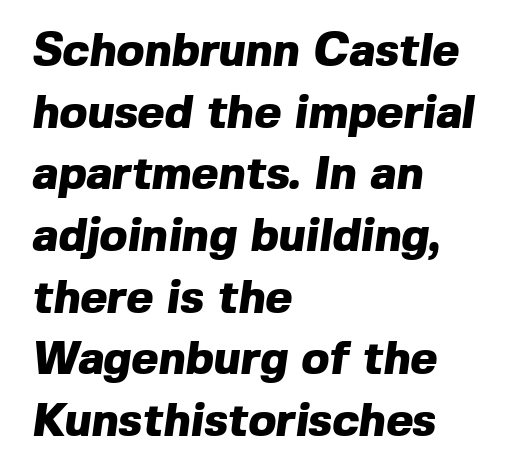
{"serif": "no", "bold": "yes", "weight": "heavy", "width": "normal", "x_height": "medium", "monospaced": "no", "underline": "no", "align": "left", "line_spacing": "normal", "line_spacing_ratio": 1.34, "letter_spacing": "normal", "letter_spacing_em": 0.0, "glyph_px": 46}
